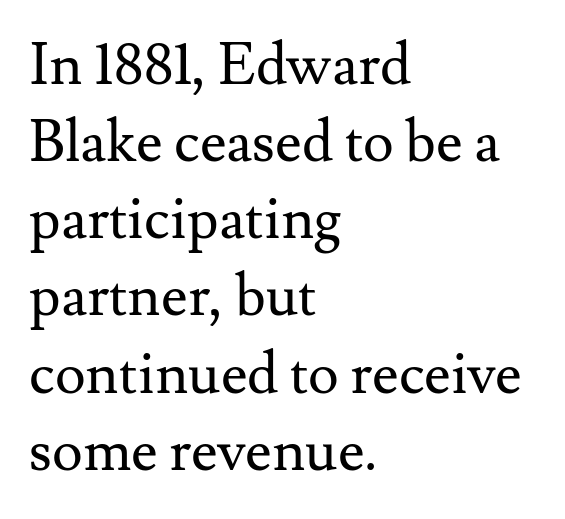
{"serif": "yes", "italic": "no", "bold": "no", "weight": "regular", "width": "normal", "stroke_contrast": "medium", "x_height": "small", "monospaced": "no", "underline": "no", "align": "left", "line_spacing": "normal", "line_spacing_ratio": 1.33, "letter_spacing": "normal", "letter_spacing_em": 0.0, "glyph_px": 58}
